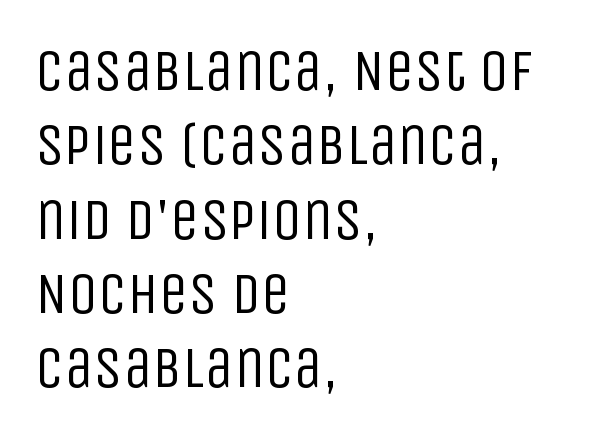
The image shows 59 px regular-weight, condensed sans-serif type, upright; set left-aligned, normal line spacing (1.26x), normal letter spacing, not underlined; low stroke contrast and a large x-height.
